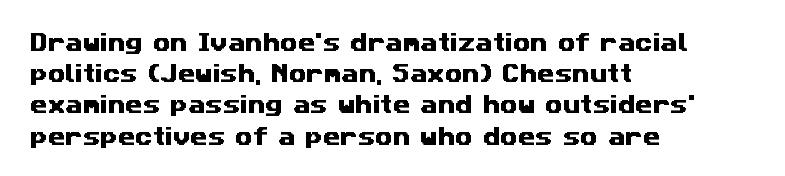
{"underline": "no", "align": "left", "line_spacing": "normal", "line_spacing_ratio": 1.56, "letter_spacing": "normal", "letter_spacing_em": 0.0, "glyph_px": 20}
